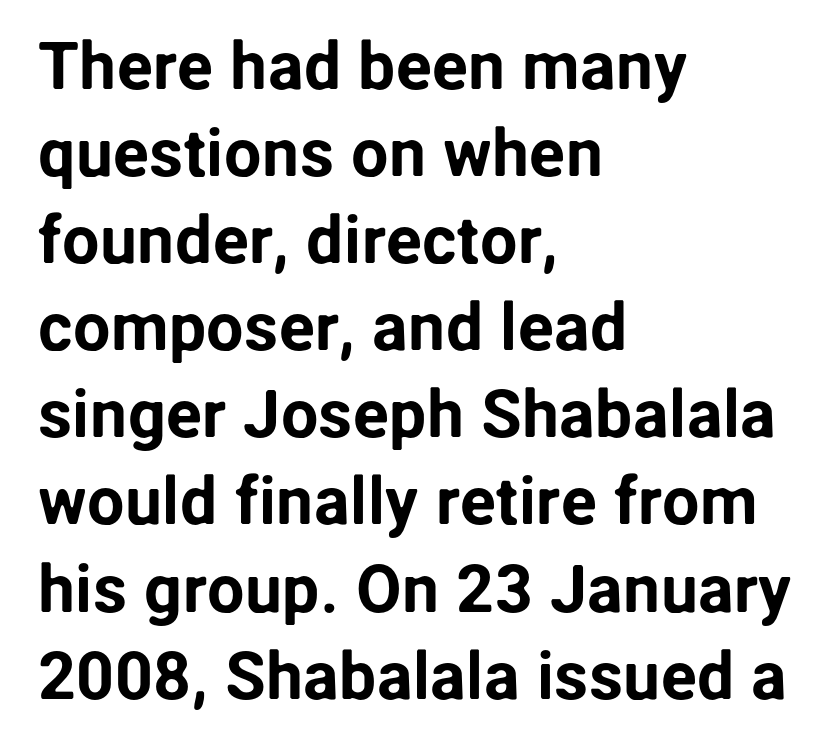
Look at the tracking — it's just the regular setting, nothing added. The space beneath each line is pristine and unruled. Notice how the passage keeps a crisp vertical edge on the left only. This block has exactly the height ordinary leading produces. The passage shown is typeset with a sans-serif family. This is roman type, the default non-slanted kind.
